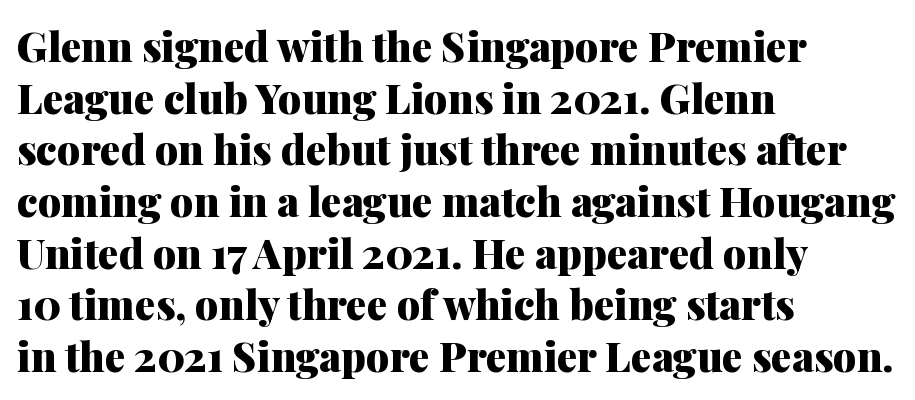
{"serif": "yes", "italic": "no", "bold": "yes", "weight": "heavy", "width": "normal", "stroke_contrast": "medium", "x_height": "medium", "monospaced": "no", "underline": "no", "align": "left", "line_spacing": "normal", "line_spacing_ratio": 1.26, "letter_spacing": "normal", "letter_spacing_em": 0.0, "glyph_px": 41}
